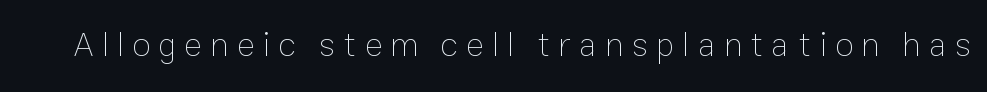
{"italic": "no", "bold": "no", "weight": "thin", "width": "normal", "stroke_contrast": "low", "x_height": "medium", "monospaced": "no", "underline": "no", "letter_spacing": "wide", "letter_spacing_em": 0.24, "glyph_px": 34}
